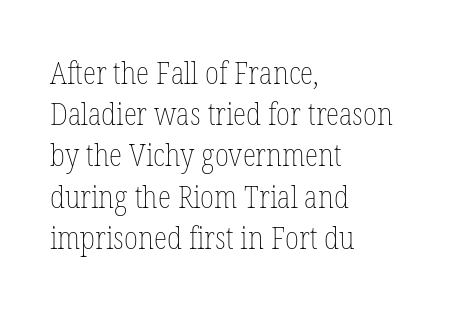
Q: Is the text bold? A: No.
Q: Is the text italic (slanted)? A: No, it is upright.
Q: Is the text underlined? A: No.
Q: How is the paragraph aligned? A: Left-aligned.
Q: Is the spacing between letters normal or unusually wide? A: Normal.
Q: Is the spacing between lines tight, normal or loose? A: Normal.
Q: Width (condensed, normal, or wide)? A: Condensed.
Q: Stroke contrast? A: Low.
Q: x-height? A: Medium.
Q: Monospaced? A: No.
